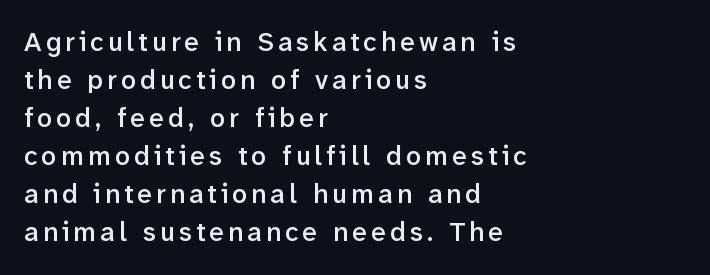
Q: Is the text bold? A: Semi-bold.
Q: Is the text italic (slanted)? A: No, it is upright.
Q: Is the text underlined? A: No.
Q: How is the paragraph aligned? A: Left-aligned.
Q: Is the spacing between lines tight, normal or loose? A: Normal.
